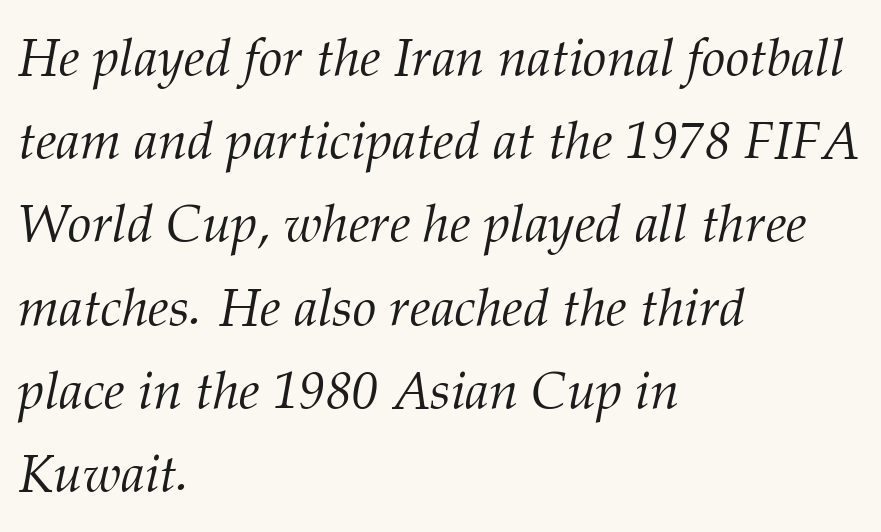
The image shows 53 px light serif type, italic (leaning right); set left-aligned, normal line spacing (1.57x), normal letter spacing, not underlined; medium stroke contrast and a medium x-height.
